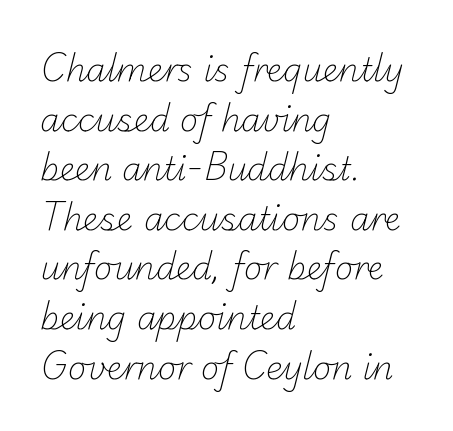
{"serif": "no", "bold": "no", "weight": "light", "width": "normal", "stroke_contrast": "low", "x_height": "small", "monospaced": "no", "underline": "no", "align": "left", "line_spacing": "normal", "line_spacing_ratio": 1.55, "letter_spacing": "normal", "letter_spacing_em": 0.0, "glyph_px": 32}
